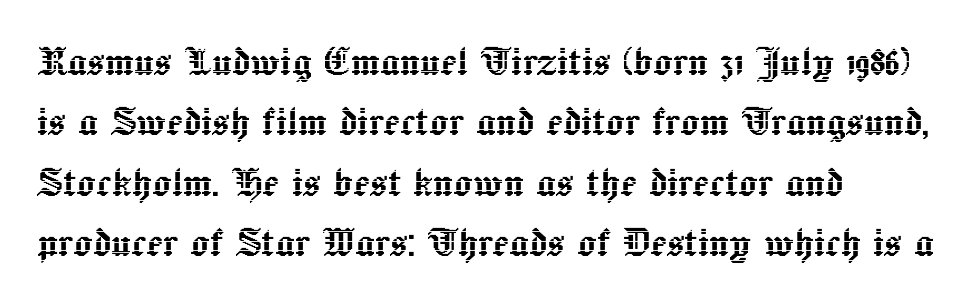
Q: Is the text italic (slanted)? A: No, it is upright.
Q: Is the text underlined? A: No.
Q: How is the paragraph aligned? A: Left-aligned.
Q: Is the spacing between letters normal or unusually wide? A: Normal.
Q: Is the spacing between lines tight, normal or loose? A: Normal.
Q: Width (condensed, normal, or wide)? A: Normal.
Q: x-height? A: Medium.
Q: Monospaced? A: No.
